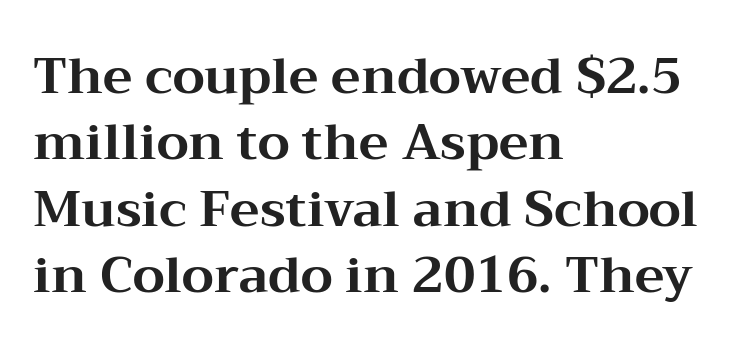
The image shows 50 px bold, wide serif type, upright; set left-aligned, normal line spacing (1.33x), normal letter spacing, not underlined; medium stroke contrast and a medium x-height.
